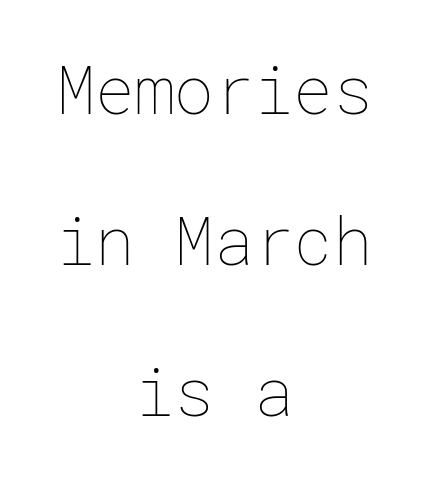
Weight class: somewhere from thin through regular. This rendering uses center alignment, leaving both contours irregular but symmetric. Inter-character spacing is left at the font's built-in metrics. Descenders hang freely into open space. Quick note: interline space is abundant. Every stem runs plumb, perpendicular to the baseline.
